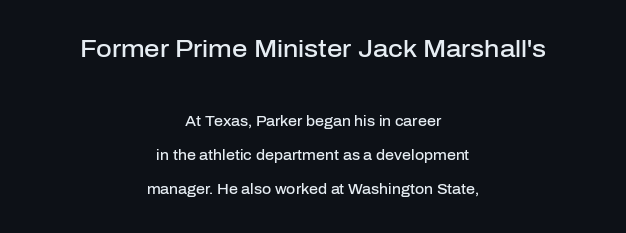
Q: Is the text bold? A: Semi-bold.
Q: Is the text italic (slanted)? A: No, it is upright.
Q: Is the text underlined? A: No.
Q: How is the paragraph aligned? A: Centered.
Q: Is the spacing between letters normal or unusually wide? A: Normal.
Q: Is the spacing between lines tight, normal or loose? A: Loose.
Q: Which block of text is set in a larger size, the first (top) or the second (bottom)? A: The first (top) one.
